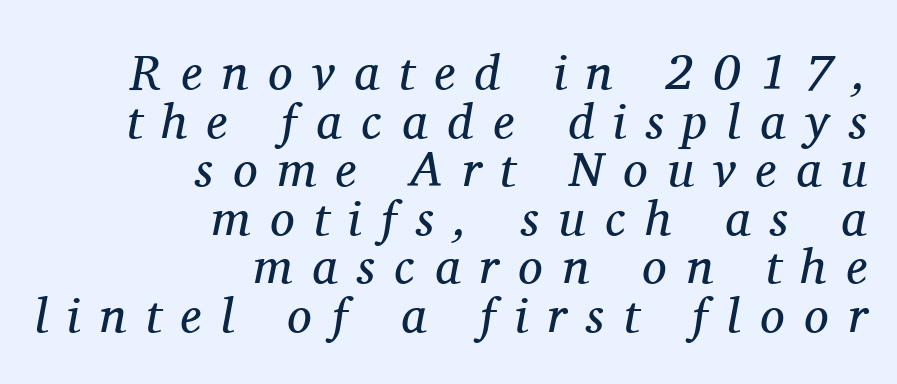
Q: Is the text bold? A: No.
Q: Is the text italic (slanted)? A: Yes, it leans right by about 11 degrees.
Q: Is the typeface a serif or a sans-serif typeface? A: Serif.
Q: Is the text underlined? A: No.
Q: How is the paragraph aligned? A: Right-aligned.
Q: Is the spacing between letters normal or unusually wide? A: Unusually wide.
Q: Is the spacing between lines tight, normal or loose? A: Tight.
Q: Width (condensed, normal, or wide)? A: Normal.
Q: Stroke contrast? A: Medium.
Q: x-height? A: Medium.
Q: Monospaced? A: No.
